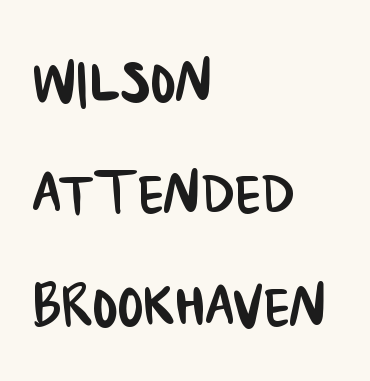
{"serif": "no", "width": "condensed", "stroke_contrast": "low", "x_height": "large", "monospaced": "no", "underline": "no", "align": "left", "line_spacing": "normal", "line_spacing_ratio": 1.48, "letter_spacing": "normal", "letter_spacing_em": 0.0, "glyph_px": 76}
